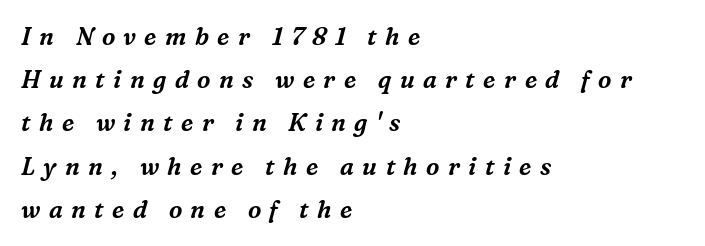
{"italic": "yes", "lean": "right", "slant_degrees": 16, "underline": "no", "align": "left", "line_spacing_ratio": 1.8, "letter_spacing": "wide", "letter_spacing_em": 0.35, "glyph_px": 24}
